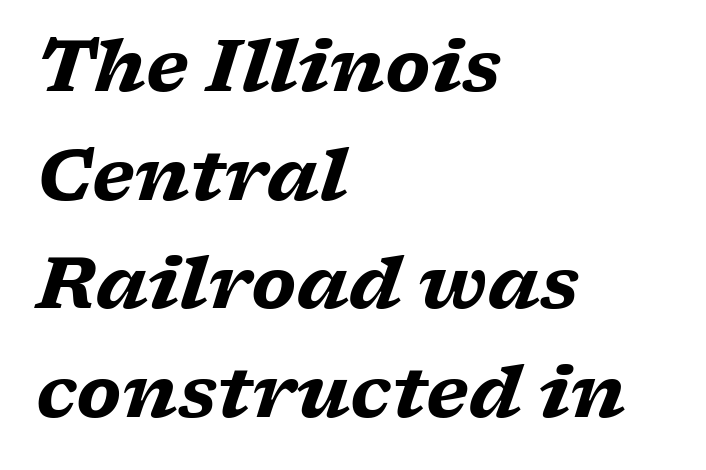
{"serif": "yes", "italic": "yes", "lean": "right", "slant_degrees": 17, "bold": "yes", "weight": "heavy", "width": "wide", "stroke_contrast": "low", "x_height": "medium", "monospaced": "no", "underline": "no", "align": "left", "line_spacing": "normal", "line_spacing_ratio": 1.53, "letter_spacing": "normal", "letter_spacing_em": 0.0, "glyph_px": 71}
